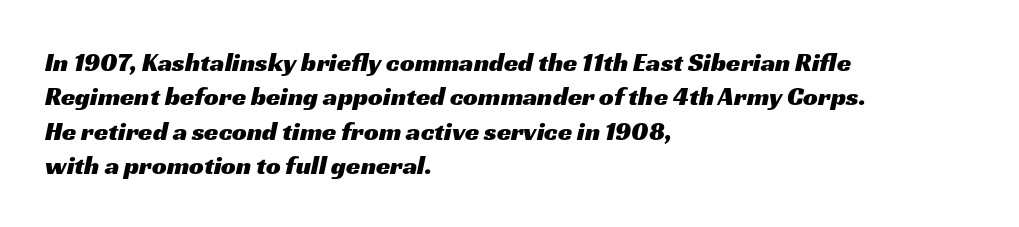
Q: Is the text underlined? A: No.
Q: How is the paragraph aligned? A: Left-aligned.
Q: Is the spacing between letters normal or unusually wide? A: Normal.
Q: Is the spacing between lines tight, normal or loose? A: Normal.
